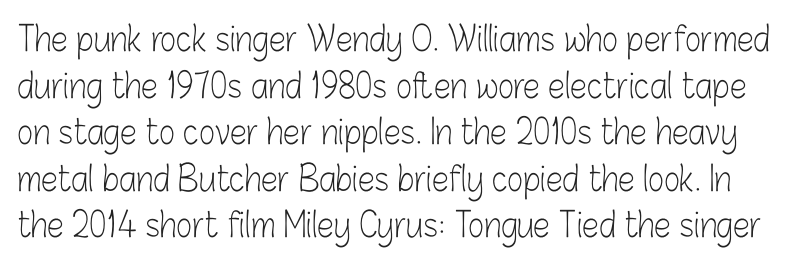
{"serif": "no", "italic": "no", "bold": "no", "weight": "light", "width": "condensed", "stroke_contrast": "low", "x_height": "medium", "monospaced": "no", "underline": "no", "line_spacing": "normal", "line_spacing_ratio": 1.37, "letter_spacing": "normal", "letter_spacing_em": 0.0, "glyph_px": 34}
